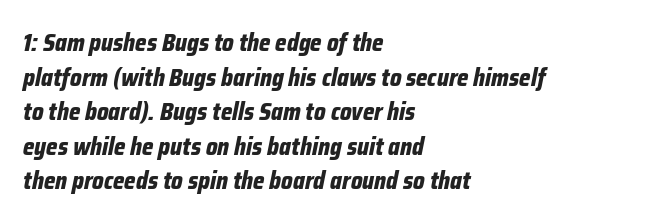
The image shows 24 px bold type, italic (leaning right); set left-aligned, normal line spacing (1.44x), normal letter spacing, not underlined.
